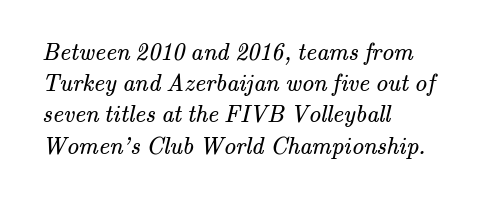
Clear beneath every line of the passage. Does the leading feel generous? No, just average. Students, note that the glyphs here touch the page at normal intervals. Notice how the passage keeps a crisp vertical edge on the left only.
